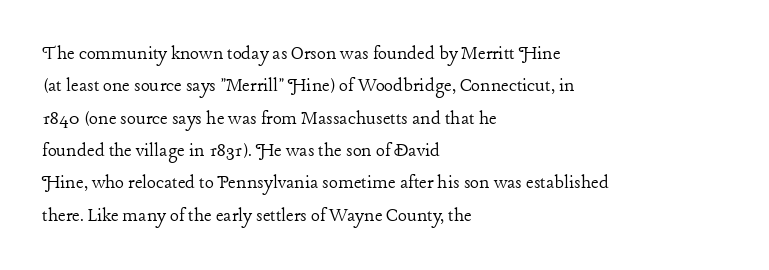
Q: Is the text bold? A: No.
Q: Is the text italic (slanted)? A: No, it is upright.
Q: Is the text underlined? A: No.
Q: How is the paragraph aligned? A: Left-aligned.
Q: Is the spacing between letters normal or unusually wide? A: Normal.
Q: Is the spacing between lines tight, normal or loose? A: Normal.
